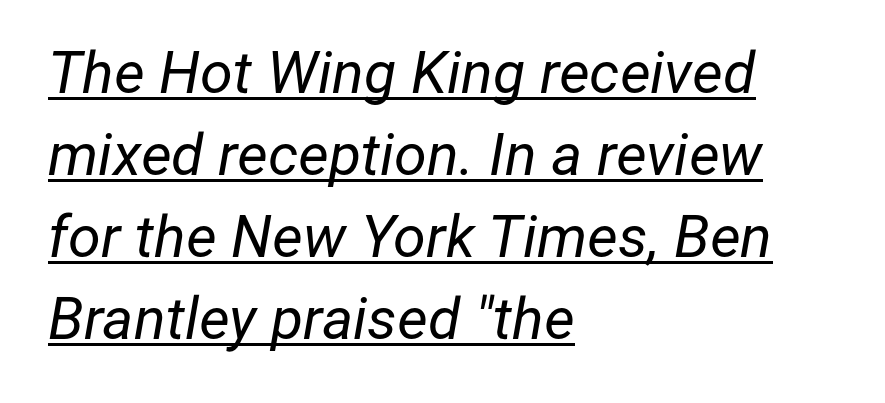
The rag falls on the right side of this text block. Think standard paragraph weight, or any step lighter than that. Observe the lean: these are italic letterforms. Does extra space separate the letters? No, they use regular spacing.
